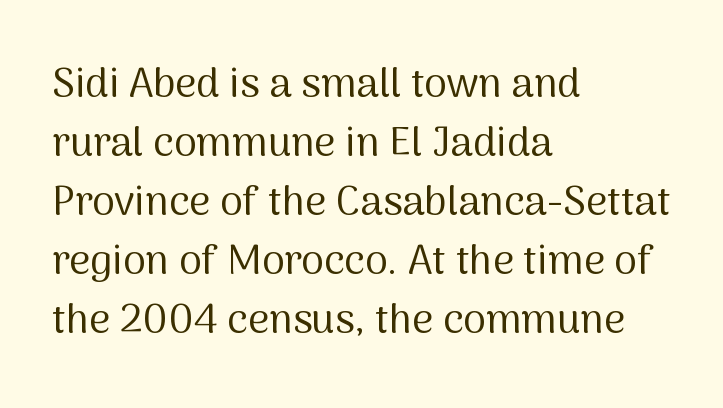
{"serif": "no", "italic": "no", "bold": "no", "weight": "regular", "width": "normal", "stroke_contrast": "medium", "x_height": "medium", "monospaced": "no", "underline": "no", "align": "left", "line_spacing": "normal", "line_spacing_ratio": 1.44, "letter_spacing": "normal", "letter_spacing_em": 0.0, "glyph_px": 41}
